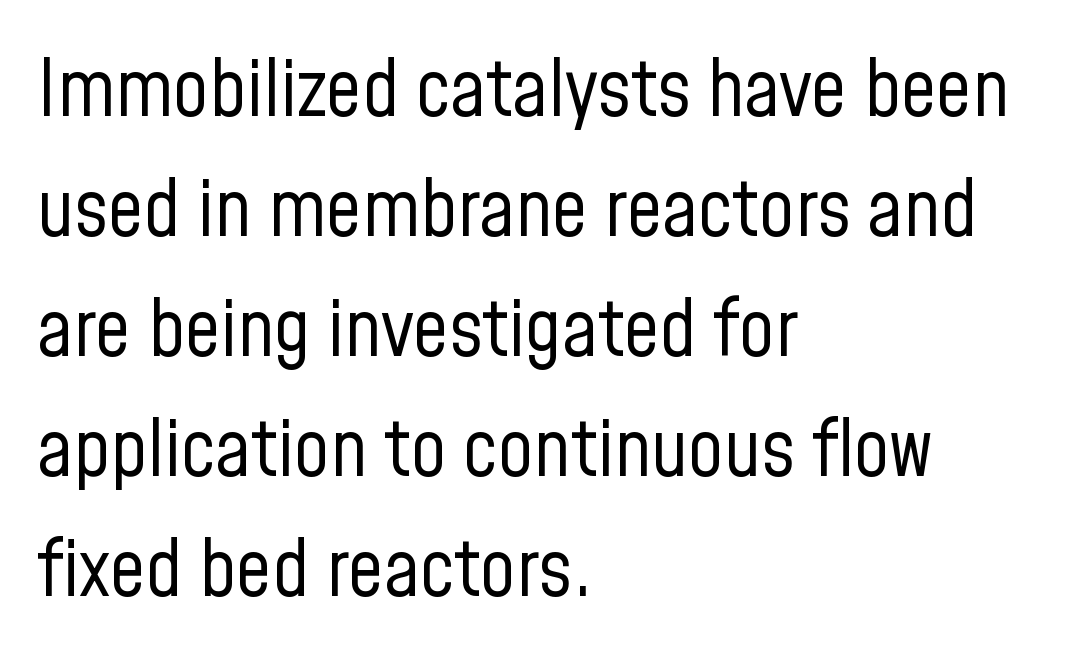
If you drew a line through each stem, it would be perfectly vertical. Grotesque or geometric, the face here clearly has no serifs. Note the varied advance widths — an 'i' is clearly narrower than an 'm'. The horizontal fit of the characters is conventional and even.
